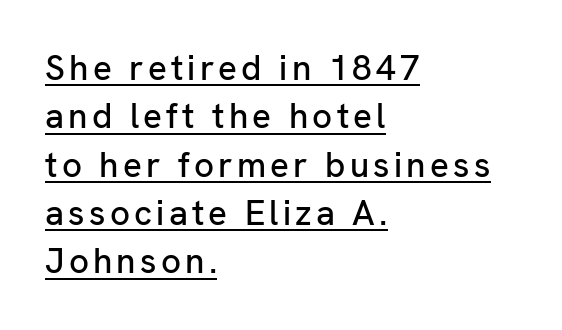
Interline gaps are of average width in this sample. Is there any slant? The stems are plumb. All the whitespace from short lines collects on the right. The font family rendered here belongs to the sans-serif group. Like a heading marked for emphasis, these lines bear an underscore.
